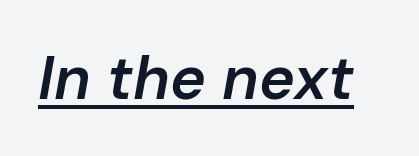
Character widths vary here, with narrow letters taking less room than wide ones. In terms of letterspacing, this is plain default setting. This rendering features underlined lettering. The text carries the slant typical of an italic or oblique font. On the weight axis this lands at semibold, roughly 600.
